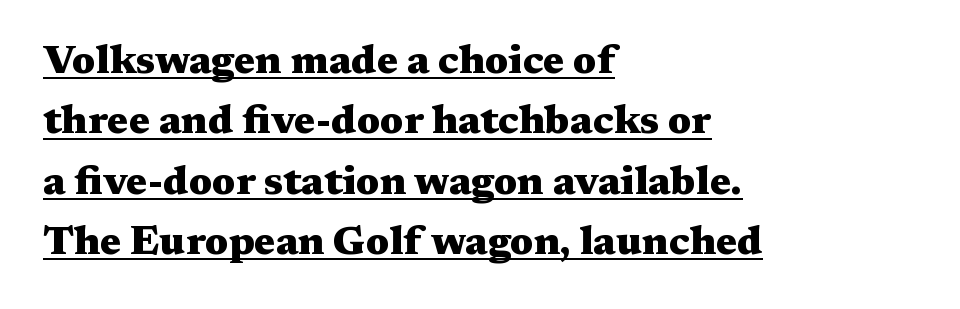
Varying glyph widths throughout — classic text-font behaviour. Observe the ordinary spacing: letters are neighbours, not strangers. Upright lettering throughout. Are there feet on the stems? There are — it's a serif.
